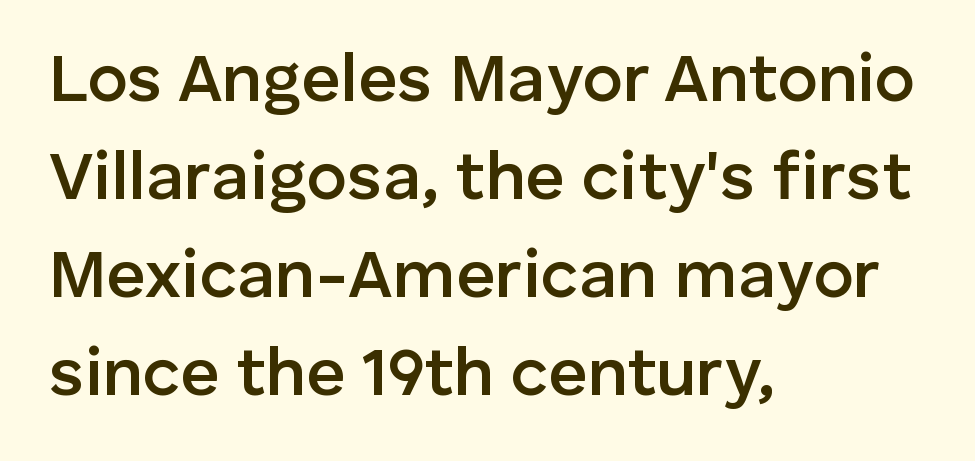
The image shows 68 px semibold sans-serif type, upright; set left-aligned, normal line spacing (1.44x), normal letter spacing, not underlined; low stroke contrast and a medium x-height.
